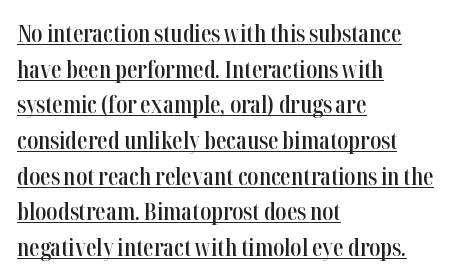
Q: Is the text bold? A: Semi-bold.
Q: Is the text italic (slanted)? A: No, it is upright.
Q: Is the text underlined? A: Yes.
Q: How is the paragraph aligned? A: Left-aligned.
Q: Is the spacing between letters normal or unusually wide? A: Normal.
Q: Is the spacing between lines tight, normal or loose? A: Normal.
